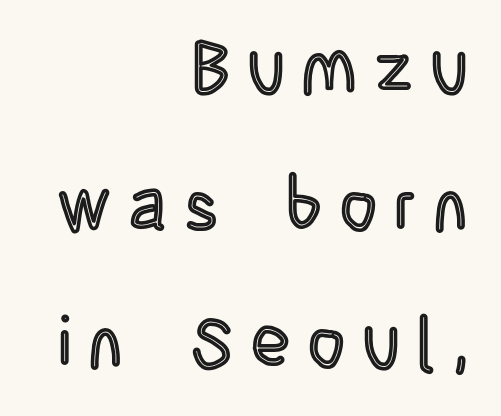
The image shows 71 px condensed type, upright; set right-aligned, loose line spacing (1.94x), unusually wide letter spacing (+0.26 em), not underlined; a large x-height.
